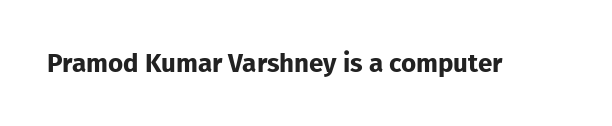
Only glyphs here, with clear space below each row. Rendered with straight, roman letterforms. The glyphs have the mass of a bold cut. Observe the ordinary spacing: letters are neighbours, not strangers.
